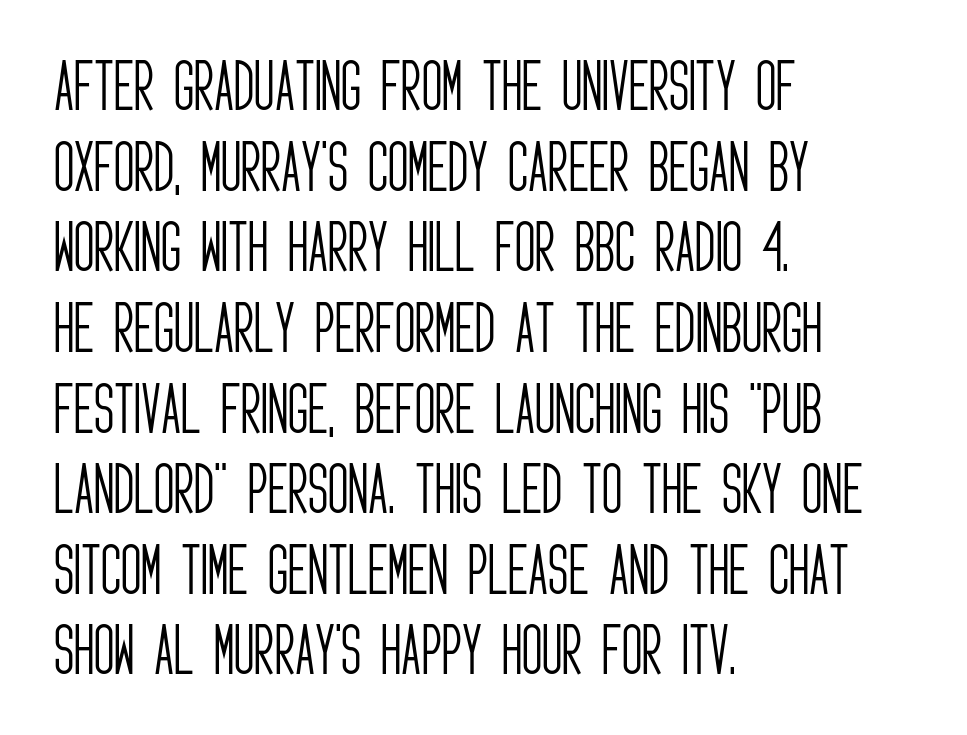
Q: Is the text bold? A: No.
Q: Is the text italic (slanted)? A: No, it is upright.
Q: Is the typeface a serif or a sans-serif typeface? A: Sans-serif.
Q: Is the text underlined? A: No.
Q: How is the paragraph aligned? A: Left-aligned.
Q: Is the spacing between letters normal or unusually wide? A: Normal.
Q: Is the spacing between lines tight, normal or loose? A: Normal.
Q: Width (condensed, normal, or wide)? A: Condensed.
Q: Stroke contrast? A: Low.
Q: x-height? A: Large.
Q: Monospaced? A: No.
